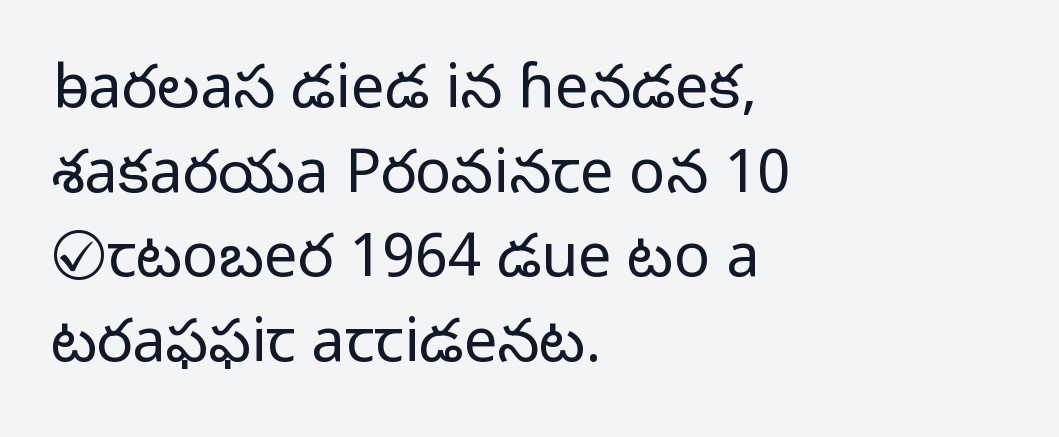
The block of text has a typical density, with ordinary space between rows. Between one letter and the next there's only the usual sliver of space. Serif or sans? Sans — the stroke terminals are bare. The zone under the glyphs is completely vacant.
